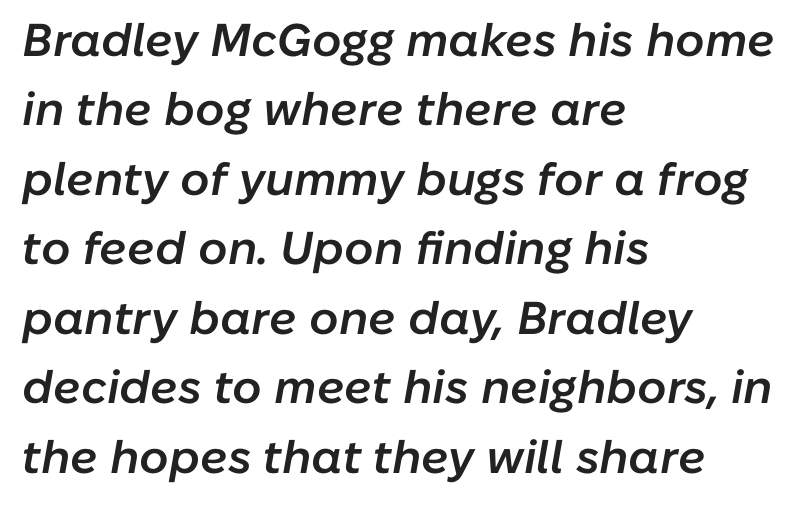
The image shows 46 px semibold type, italic (leaning right); set left-aligned, normal line spacing (1.51x), normal letter spacing, not underlined; low stroke contrast and a medium x-height.
